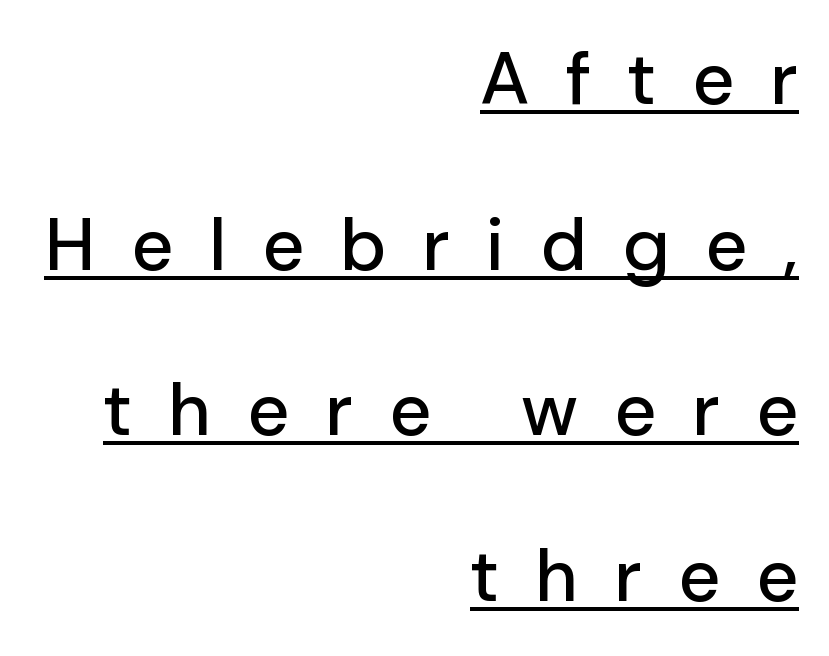
Q: Is the text italic (slanted)? A: No, it is upright.
Q: Is the typeface a serif or a sans-serif typeface? A: Sans-serif.
Q: Is the text underlined? A: Yes.
Q: How is the paragraph aligned? A: Right-aligned.
Q: Is the spacing between letters normal or unusually wide? A: Unusually wide.
Q: Is the spacing between lines tight, normal or loose? A: Loose.
Q: Width (condensed, normal, or wide)? A: Normal.
Q: Stroke contrast? A: Low.
Q: x-height? A: Medium.
Q: Monospaced? A: No.
